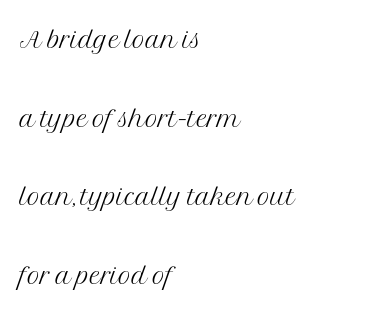
The image shows 35 px light serif type; set left-aligned, loose line spacing (2.25x), normal letter spacing, not underlined; medium stroke contrast and a medium x-height.
